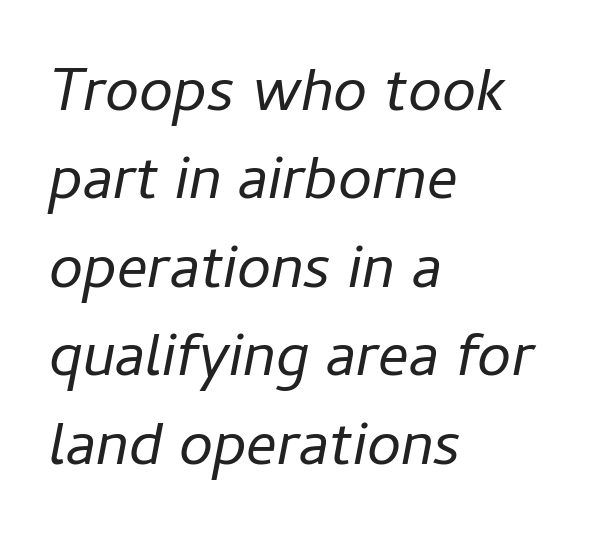
{"italic": "yes", "lean": "right", "slant_degrees": 11, "bold": "no", "weight": "regular", "width": "normal", "stroke_contrast": "low", "x_height": "medium", "monospaced": "no", "underline": "no", "align": "left", "line_spacing": "normal", "line_spacing_ratio": 1.45, "letter_spacing": "normal", "letter_spacing_em": 0.0, "glyph_px": 61}
